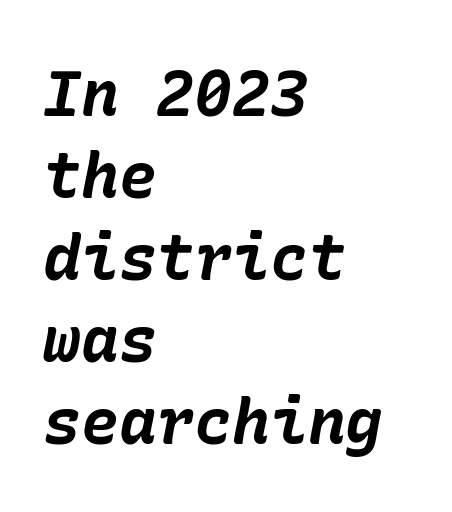
The image shows 63 px bold type, italic (leaning right); set left-aligned, normal line spacing (1.3x), normal letter spacing, not underlined; low stroke contrast and a medium x-height.
